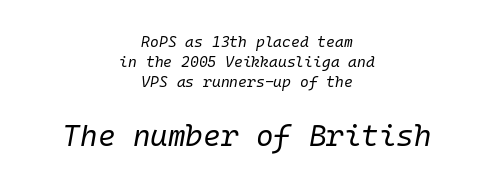
The image shows 30 px regular-weight type, italic (leaning right), monospaced; set centered, normal line spacing (1.35x), normal letter spacing, not underlined; the second (bottom) block is 2.0x larger; low stroke contrast and a medium x-height.
